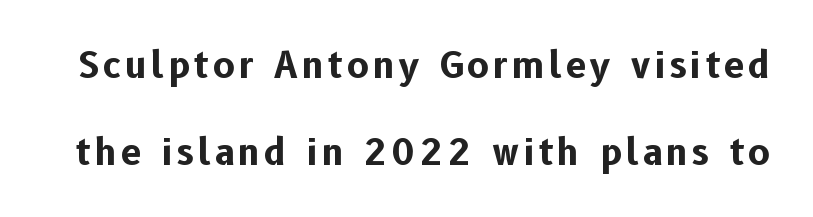
Q: Is the text bold? A: Yes.
Q: Is the text italic (slanted)? A: No, it is upright.
Q: Is the typeface a serif or a sans-serif typeface? A: Sans-serif.
Q: Is the text underlined? A: No.
Q: Is the spacing between lines tight, normal or loose? A: Loose.
Q: Width (condensed, normal, or wide)? A: Normal.
Q: Stroke contrast? A: Low.
Q: x-height? A: Medium.
Q: Monospaced? A: No.
